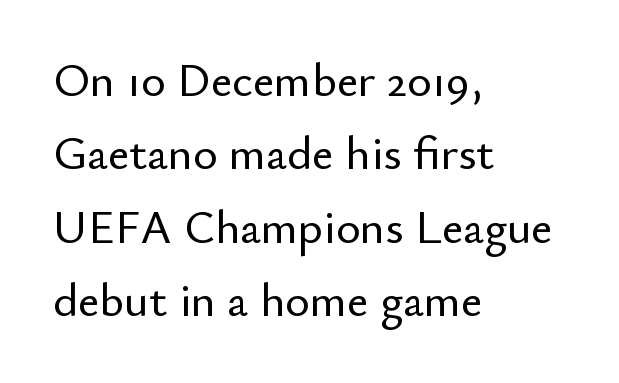
The image shows 47 px sans-serif type, upright; set left-aligned, normal line spacing (1.56x), normal letter spacing, not underlined; low stroke contrast and a small x-height.
